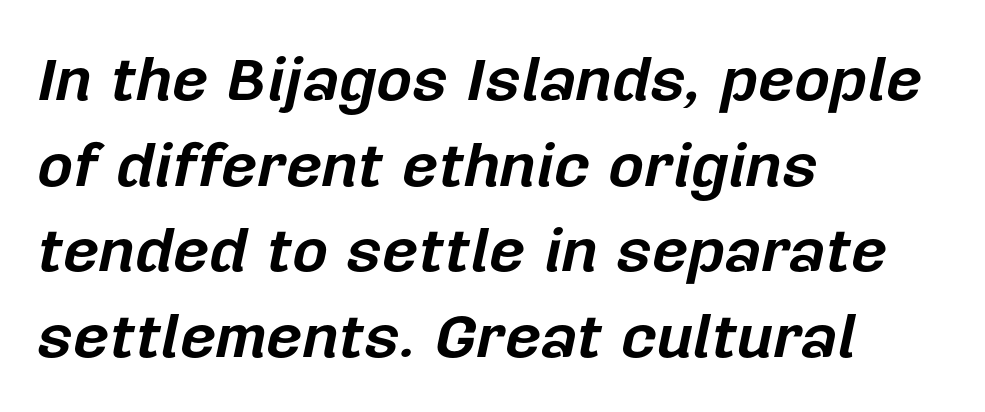
The image shows 62 px bold type, italic (leaning right); set left-aligned, normal line spacing (1.38x), normal letter spacing, not underlined; low stroke contrast and a medium x-height.
